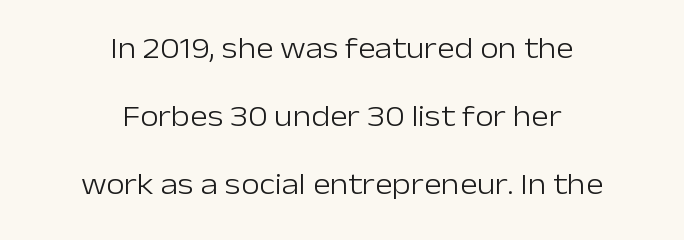
{"serif": "no", "italic": "no", "bold": "no", "weight": "light", "width": "normal", "stroke_contrast": "low", "x_height": "medium", "monospaced": "no", "underline": "no", "align": "center", "line_spacing": "loose", "line_spacing_ratio": 2.27, "letter_spacing": "normal", "letter_spacing_em": 0.0, "glyph_px": 30}
